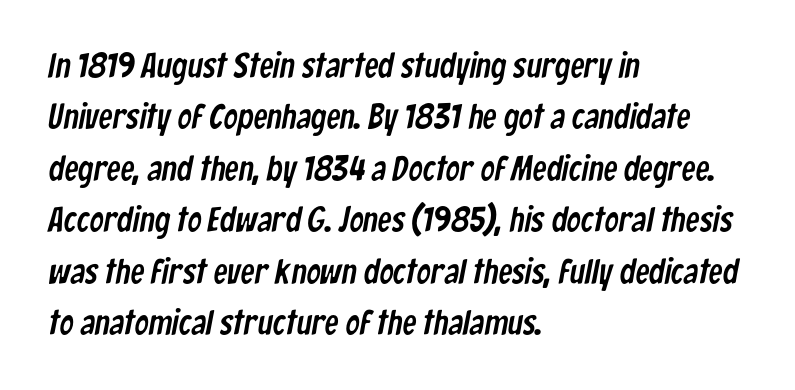
All the whitespace from short lines collects on the right. Leading: standard. A sans-serif font was chosen for this passage. This sample uses plain, unmodified letter spacing.
